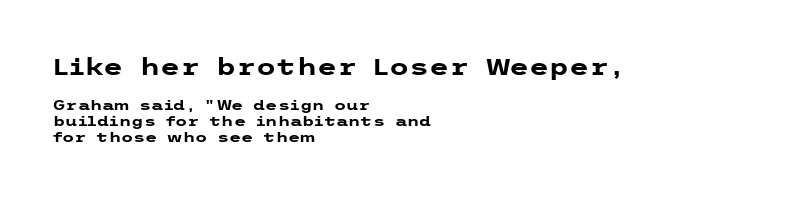
Q: Is the text bold? A: Yes.
Q: Is the text italic (slanted)? A: No, it is upright.
Q: Is the text underlined? A: No.
Q: How is the paragraph aligned? A: Left-aligned.
Q: Is the spacing between letters normal or unusually wide? A: Normal.
Q: Is the spacing between lines tight, normal or loose? A: Tight.
Q: Which block of text is set in a larger size, the first (top) or the second (bottom)? A: The first (top) one.
